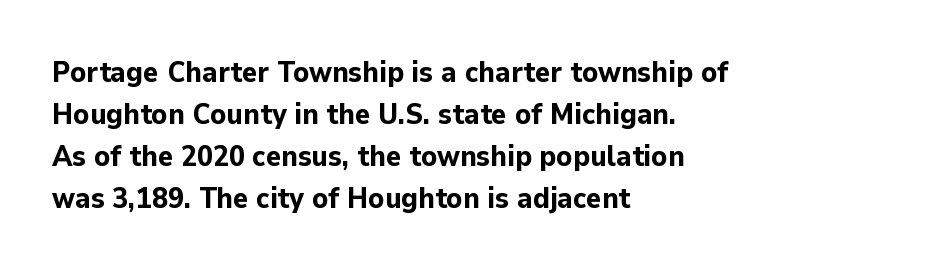
The string is rendered with underlining switched off. Strokes here are thick enough to call this a true bold. Each letter keeps its own natural width here, so spacing adapts to shape. One glance says typical: line gaps are just what's usual.
